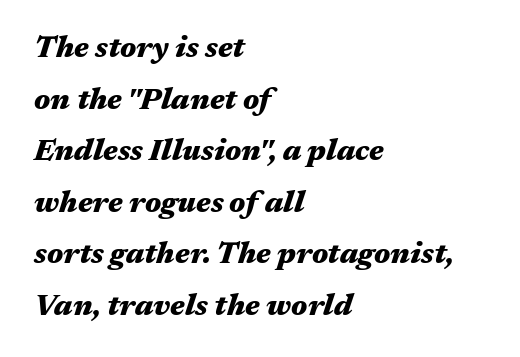
The image shows 30 px heavy, wide type, italic (leaning right); set left-aligned, line spacing 1.72x, normal letter spacing, not underlined; medium stroke contrast and a medium x-height.
